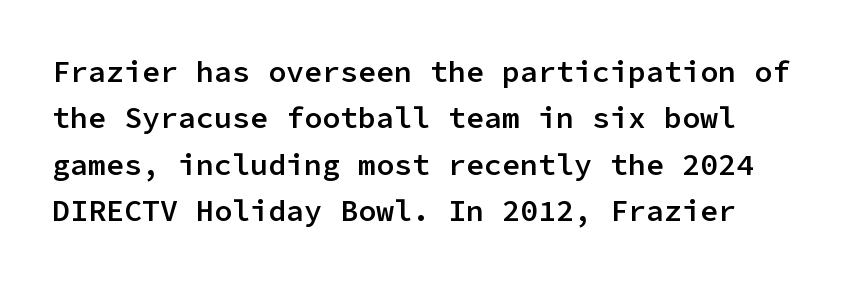
The image shows 30 px semibold sans-serif type, upright, monospaced; set normal line spacing (1.55x), normal letter spacing, not underlined; low stroke contrast and a medium x-height.
